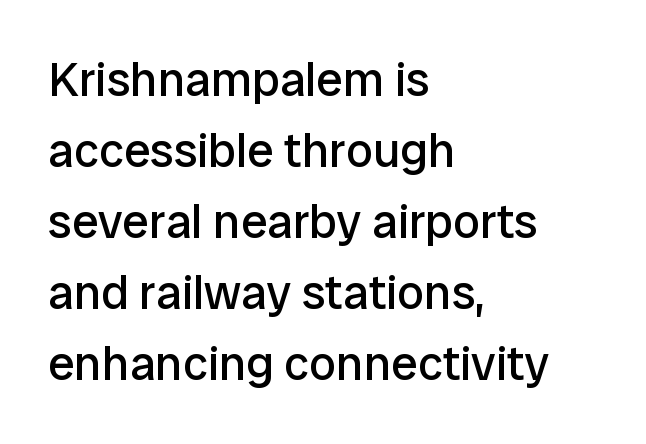
{"serif": "no", "italic": "no", "bold": "no", "weight": "regular", "width": "normal", "stroke_contrast": "low", "x_height": "medium", "monospaced": "no", "underline": "no", "align": "left", "line_spacing": "normal", "line_spacing_ratio": 1.48, "letter_spacing": "normal", "letter_spacing_em": 0.0, "glyph_px": 48}
